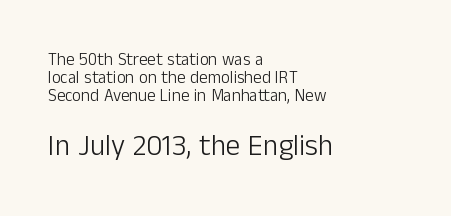
Ascenders rise straight up at ninety degrees. Here the second block reads like a headline and the first like body copy. Unmarked baselines from the first word to the last. This sample has the flowing, uneven cadence of proportional lettering. The setting favours the left margin, as ordinary paragraphs usually do.
